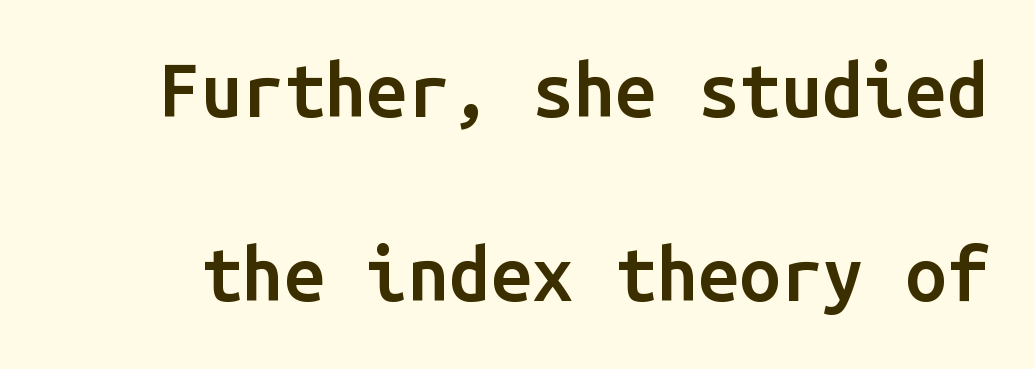
As a designer I'd log this as weight 600, semibold. The letters march in equal steps, a hallmark of fixed-pitch type. Posture: vertical. Horizontal bands of white between lines are thick stripes. The glyphs in this specimen are sans serif.
